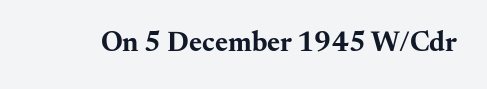
{"serif": "yes", "italic": "no", "bold": "yes", "weight": "bold", "width": "wide", "stroke_contrast": "medium", "x_height": "small", "monospaced": "no", "underline": "no", "letter_spacing": "normal", "letter_spacing_em": 0.0, "glyph_px": 28}
